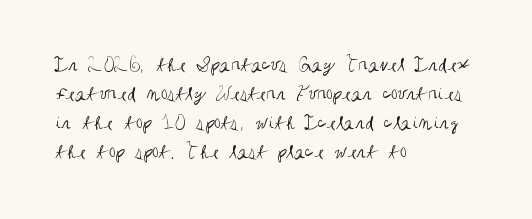
Q: Is the text bold? A: No.
Q: Is the text underlined? A: No.
Q: How is the paragraph aligned? A: Left-aligned.
Q: Is the spacing between letters normal or unusually wide? A: Normal.
Q: Is the spacing between lines tight, normal or loose? A: Normal.
